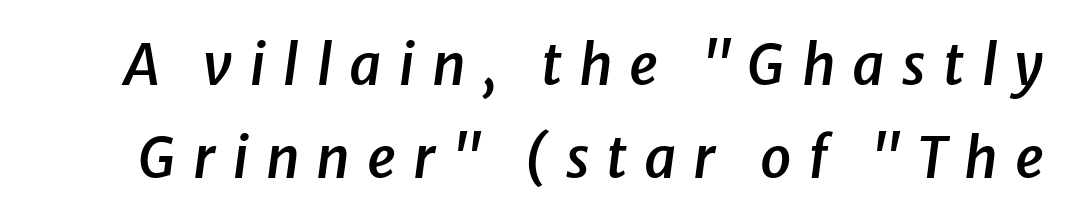
Looks like regular typesetting: each glyph gets only the width it needs. This is oblique type, the kind used for emphasis or titles. The foot of each line stays bare and open. These lines have a slow, spaced-out rhythm from letter to letter. On the weight axis this lands at semibold, roughly 600.
